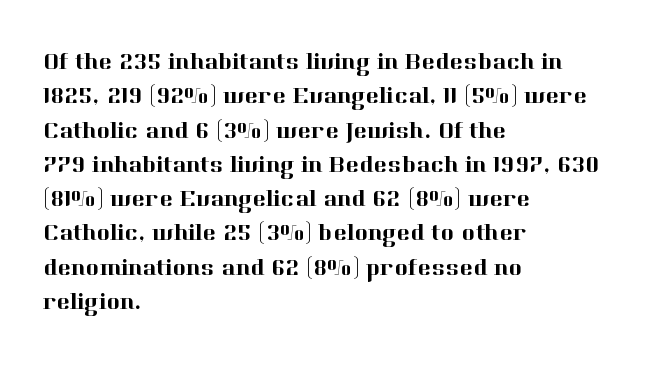
The image shows 23 px text type, upright; set left-aligned, normal line spacing (1.49x), normal letter spacing, not underlined.
